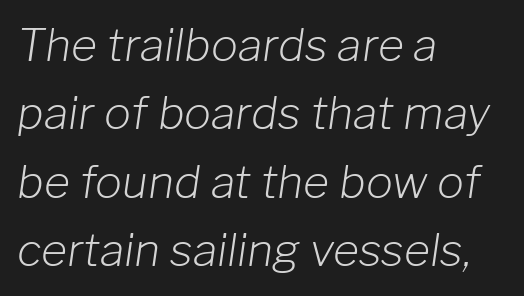
Bold? No — there's no thickening of the strokes. Think of a printed novel: that variable character pitch is what you see here. These lines stack with their left ends in a neat column. You could call the tracking neutral — neither tight nor loose.
